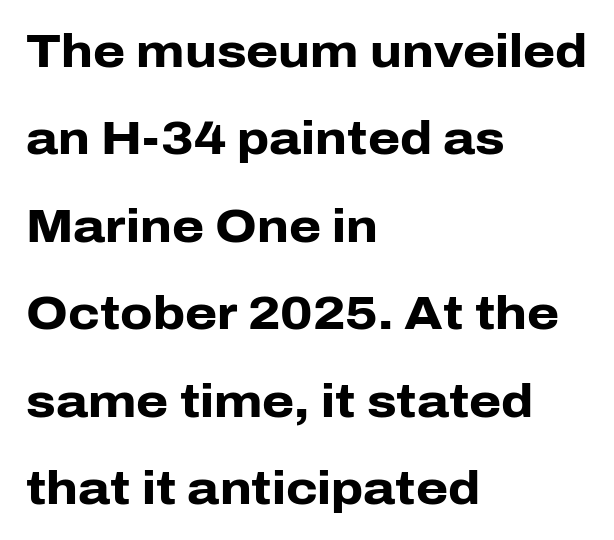
The image shows 46 px heavy sans-serif type, upright; set left-aligned, loose line spacing (1.9x), normal letter spacing, not underlined; low stroke contrast and a medium x-height.
